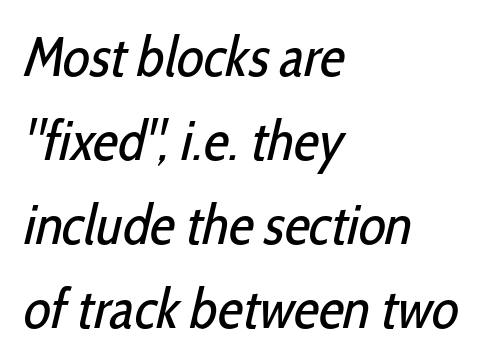
{"serif": "no", "bold": "no", "weight": "regular", "width": "condensed", "stroke_contrast": "low", "x_height": "medium", "monospaced": "no", "underline": "no", "align": "left", "line_spacing": "normal", "line_spacing_ratio": 1.5, "letter_spacing": "normal", "letter_spacing_em": 0.0, "glyph_px": 56}
